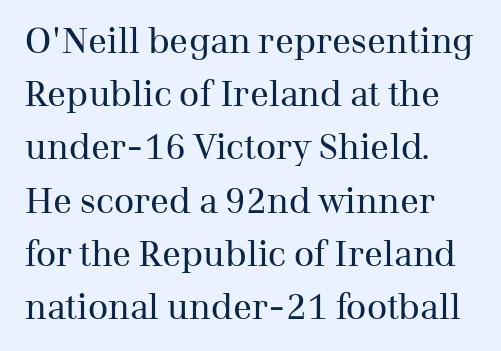
Is there much room between lines? A standard amount, neither cramped nor airy. The weight tops out at a normal text grade. It's the straight-up-and-down kind of type. This sample has the flowing, uneven cadence of proportional lettering. Which margin do the lines hug? The left one — the right edge is uneven. Each row of text sits above clean, open space.
